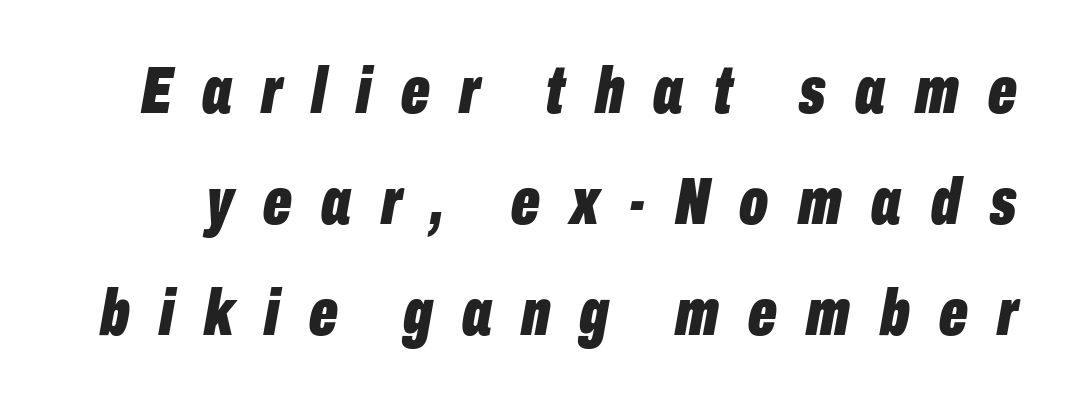
Q: Is the text bold? A: Yes.
Q: Is the text italic (slanted)? A: Yes, it leans right by about 10 degrees.
Q: Is the text underlined? A: No.
Q: Is the spacing between letters normal or unusually wide? A: Unusually wide.
Q: Is the spacing between lines tight, normal or loose? A: Normal.
Q: Width (condensed, normal, or wide)? A: Condensed.
Q: Stroke contrast? A: Low.
Q: x-height? A: Medium.
Q: Monospaced? A: No.
